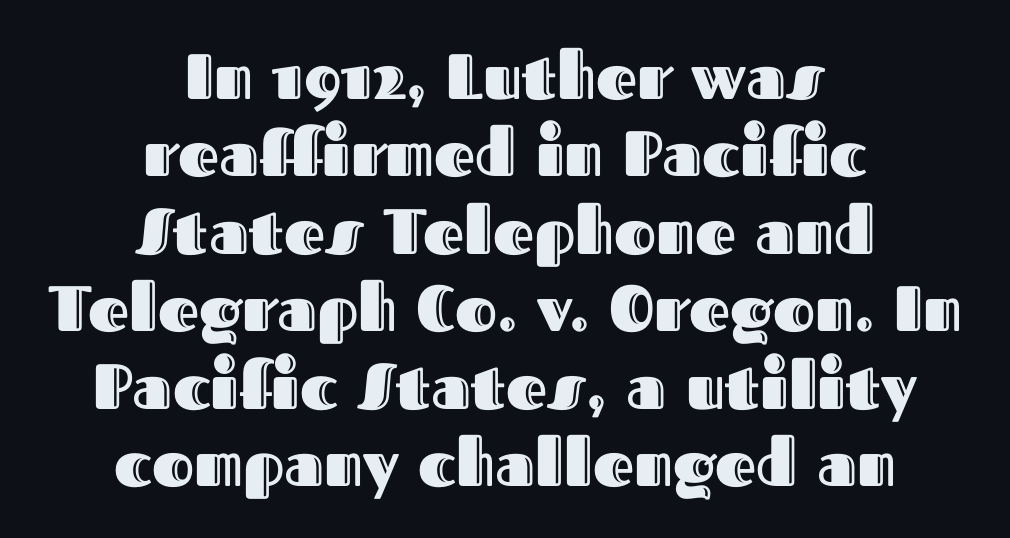
The face used here is proportionally spaced, like ordinary book or web type. The area under the type is left untouched. Default kerning and tracking; the words read as compact shapes. Every stem runs plumb, perpendicular to the baseline. Compared with a flush-left layout, this one balances lines on the center instead.
